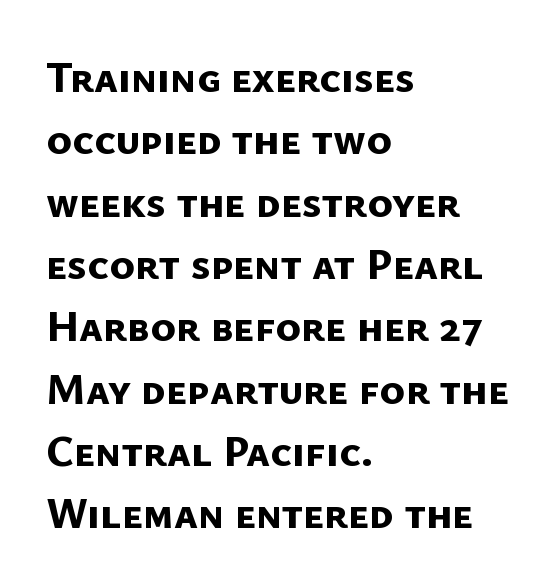
Pretty heavy lettering here — definitely bold. Descender tails drop into unmarked territory. Characters follow at the spacing the type designer built in. The face used here is proportionally spaced, like ordinary book or web type.
